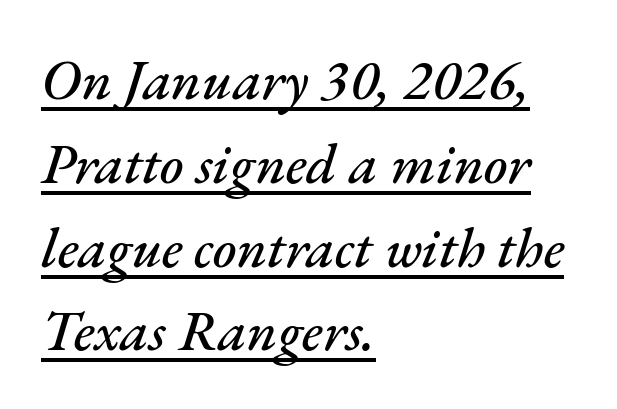
Q: Is the text italic (slanted)? A: Yes, it leans right by about 17 degrees.
Q: Is the text underlined? A: Yes.
Q: How is the paragraph aligned? A: Left-aligned.
Q: Is the spacing between letters normal or unusually wide? A: Normal.
Q: Is the spacing between lines tight, normal or loose? A: Normal.
Q: Width (condensed, normal, or wide)? A: Normal.
Q: Stroke contrast? A: Medium.
Q: x-height? A: Small.
Q: Monospaced? A: No.
